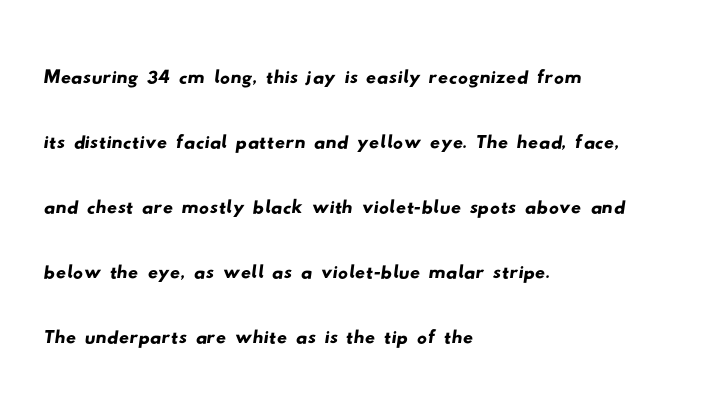
Q: Is the typeface a serif or a sans-serif typeface? A: Sans-serif.
Q: Is the text underlined? A: No.
Q: How is the paragraph aligned? A: Left-aligned.
Q: Is the spacing between letters normal or unusually wide? A: Normal.
Q: Is the spacing between lines tight, normal or loose? A: Normal.
Q: Width (condensed, normal, or wide)? A: Wide.
Q: Stroke contrast? A: Low.
Q: x-height? A: Small.
Q: Monospaced? A: No.
